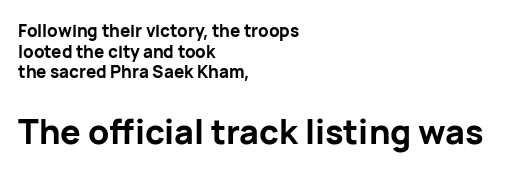
Q: Is the text bold? A: Yes.
Q: Is the text italic (slanted)? A: No, it is upright.
Q: Is the typeface a serif or a sans-serif typeface? A: Sans-serif.
Q: Is the text underlined? A: No.
Q: How is the paragraph aligned? A: Left-aligned.
Q: Is the spacing between letters normal or unusually wide? A: Normal.
Q: Which block of text is set in a larger size, the first (top) or the second (bottom)? A: The second (bottom) one.
Q: Width (condensed, normal, or wide)? A: Normal.
Q: Stroke contrast? A: Low.
Q: x-height? A: Medium.
Q: Monospaced? A: No.
